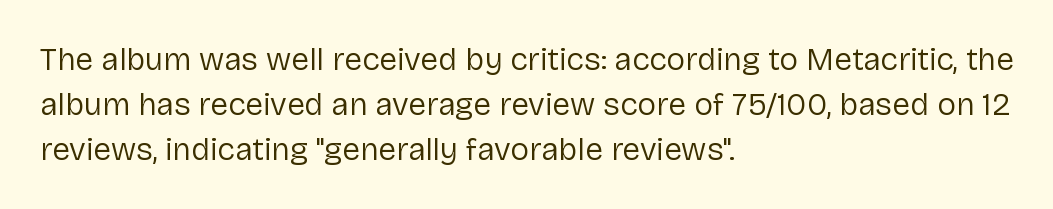
{"serif": "no", "italic": "no", "bold": "no", "weight": "regular", "width": "normal", "stroke_contrast": "low", "x_height": "medium", "monospaced": "no", "underline": "no", "align": "left", "line_spacing": "normal", "line_spacing_ratio": 1.4, "letter_spacing": "normal", "letter_spacing_em": 0.0, "glyph_px": 32}
